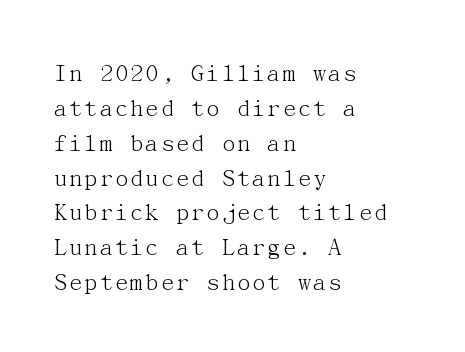
{"italic": "no", "bold": "no", "underline": "no", "align": "left", "line_spacing": "normal", "line_spacing_ratio": 1.34, "letter_spacing": "normal", "letter_spacing_em": 0.0, "glyph_px": 26}
